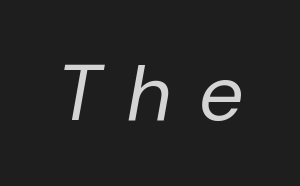
Q: Is the text bold? A: No.
Q: Is the text italic (slanted)? A: Yes, it leans right by about 10 degrees.
Q: Is the text underlined? A: No.
Q: Is the spacing between letters normal or unusually wide? A: Unusually wide.
Q: Width (condensed, normal, or wide)? A: Normal.
Q: Stroke contrast? A: Low.
Q: x-height? A: Medium.
Q: Monospaced? A: No.
